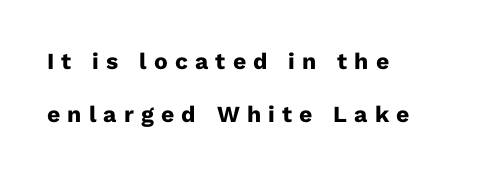
The image shows 23 px bold type, upright; set left-aligned, loose line spacing (2.3x), unusually wide letter spacing (+0.31 em), not underlined.
